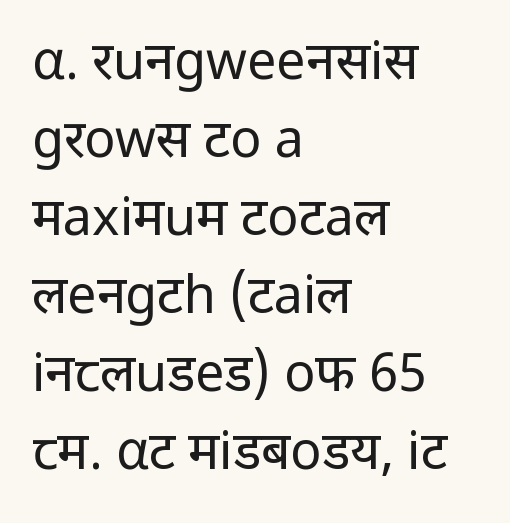
The image shows 52 px regular-weight sans-serif type, upright; set left-aligned, normal line spacing (1.5x), normal letter spacing, not underlined; low stroke contrast and a medium x-height.
